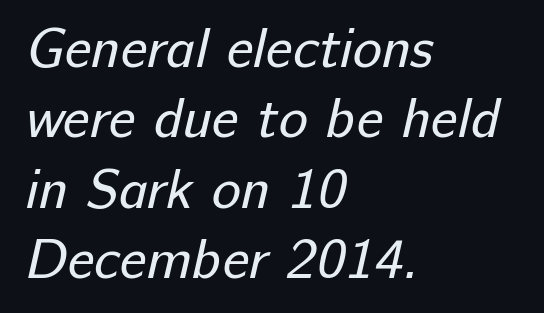
The image shows 55 px regular-weight sans-serif type; set left-aligned, normal line spacing (1.28x), normal letter spacing, not underlined; low stroke contrast and a medium x-height.
